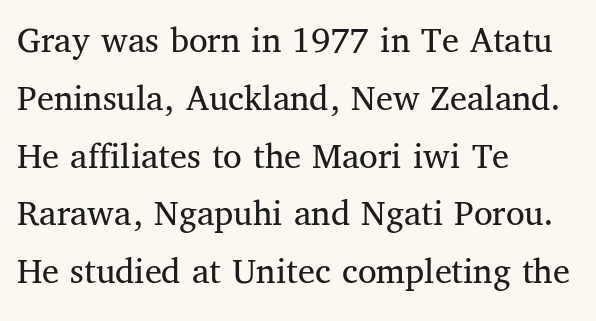
The image shows 38 px regular-weight serif type, upright; set left-aligned, normal line spacing (1.52x), normal letter spacing, not underlined; medium stroke contrast and a medium x-height.
